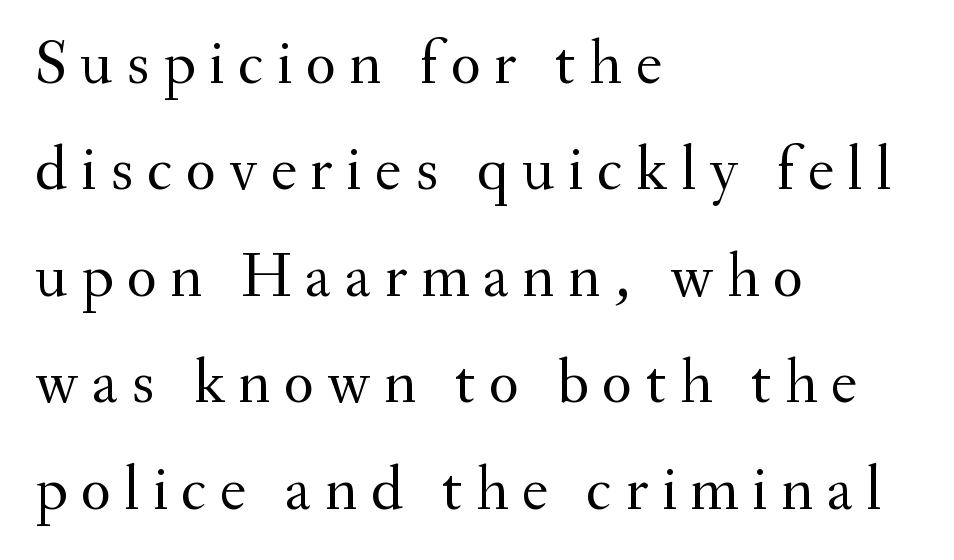
{"serif": "yes", "italic": "no", "bold": "no", "weight": "regular", "width": "normal", "stroke_contrast": "medium", "x_height": "small", "monospaced": "no", "underline": "no", "align": "left", "line_spacing": "normal", "line_spacing_ratio": 1.69, "letter_spacing": "wide", "letter_spacing_em": 0.21, "glyph_px": 63}
